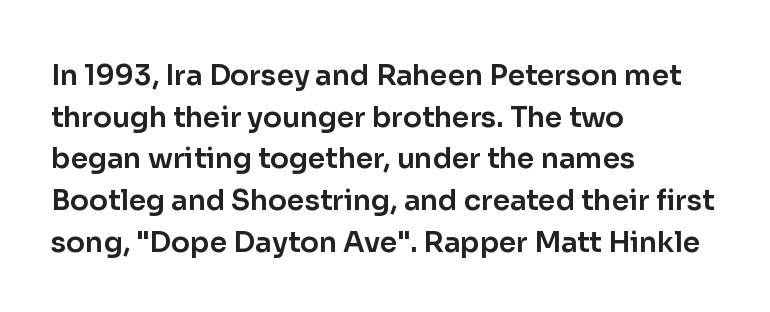
{"serif": "no", "italic": "no", "width": "normal", "stroke_contrast": "low", "x_height": "medium", "monospaced": "no", "underline": "no", "align": "left", "line_spacing": "normal", "line_spacing_ratio": 1.49, "letter_spacing": "normal", "letter_spacing_em": 0.0, "glyph_px": 28}
